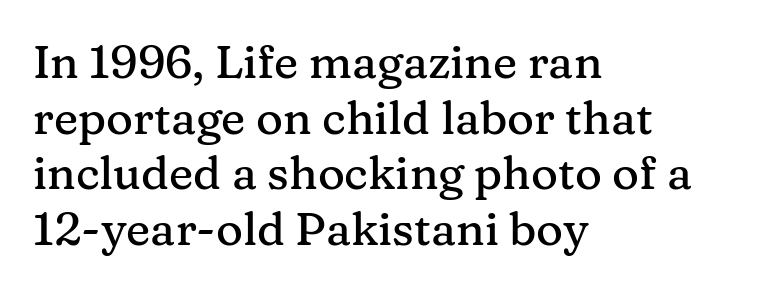
The image shows 46 px serif type, upright; set left-aligned, line spacing 1.21x, normal letter spacing, not underlined; medium stroke contrast and a medium x-height.
